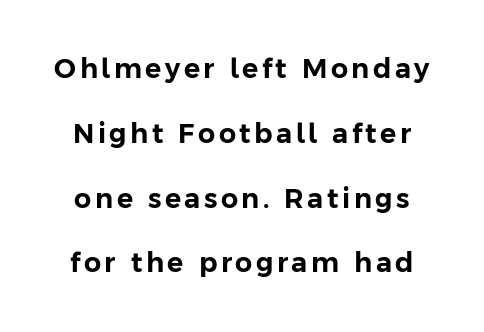
Q: Is the text italic (slanted)? A: No, it is upright.
Q: Is the text underlined? A: No.
Q: Is the spacing between lines tight, normal or loose? A: Loose.
